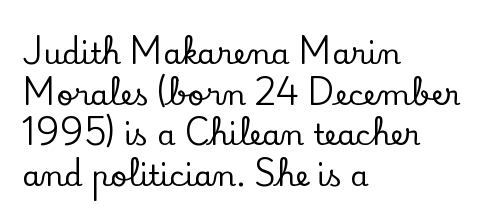
The passage shown is typed in a proportional face where columns would drift. Alignment: flush left. Leading matches the norm, producing a regular column. The letters sit at their default tracking, neither squeezed nor spread.
